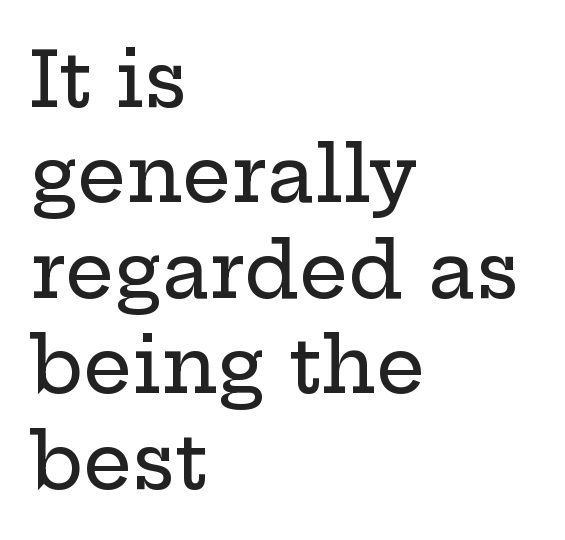
Q: Is the text italic (slanted)? A: No, it is upright.
Q: Is the typeface a serif or a sans-serif typeface? A: Serif.
Q: Is the text underlined? A: No.
Q: How is the paragraph aligned? A: Left-aligned.
Q: Is the spacing between letters normal or unusually wide? A: Normal.
Q: Width (condensed, normal, or wide)? A: Wide.
Q: Stroke contrast? A: Low.
Q: x-height? A: Medium.
Q: Monospaced? A: No.
